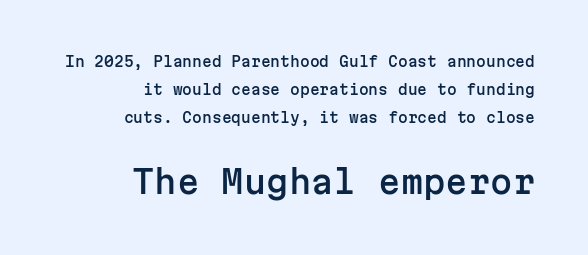
The image shows 32 px sans-serif type, upright, monospaced; set right-aligned, loose line spacing (1.99x), normal letter spacing, not underlined; the second (bottom) block is 2.29x larger; low stroke contrast and a medium x-height.
